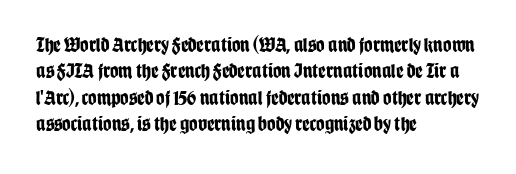
The image shows 21 px bold type, upright; set left-aligned, normal line spacing (1.26x), normal letter spacing, not underlined.
